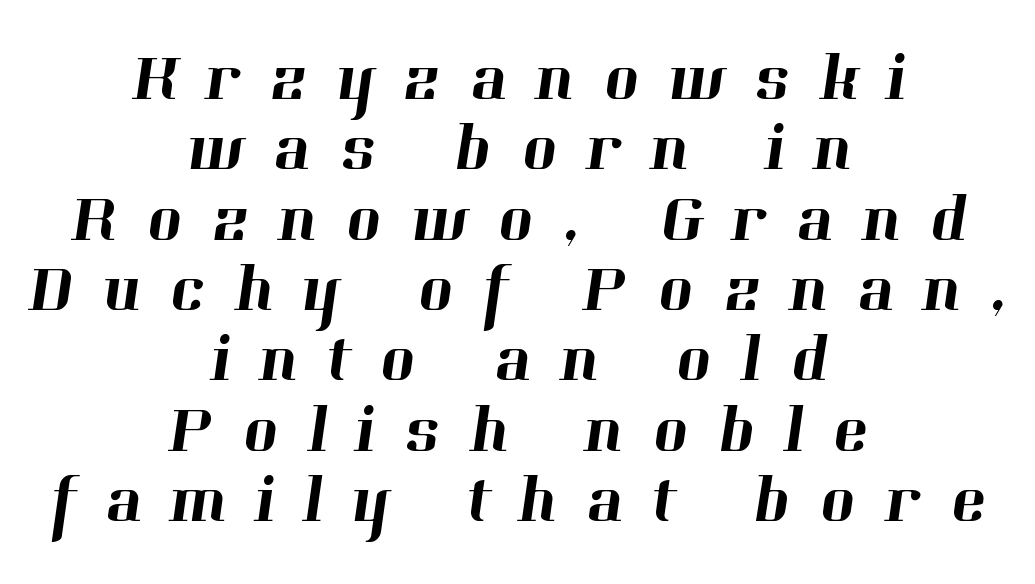
The rendering uses natural spacing where letterforms have individual widths. Each row of text sits above clean, open space. One glance says dense: line gaps are narrower than usual. You can tell from the footed stems that serif type was used.
